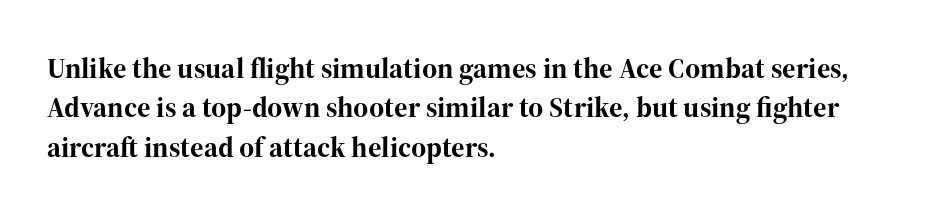
The image shows 29 px bold serif type, upright; set left-aligned, normal line spacing (1.36x), normal letter spacing, not underlined; high stroke contrast and a medium x-height.
